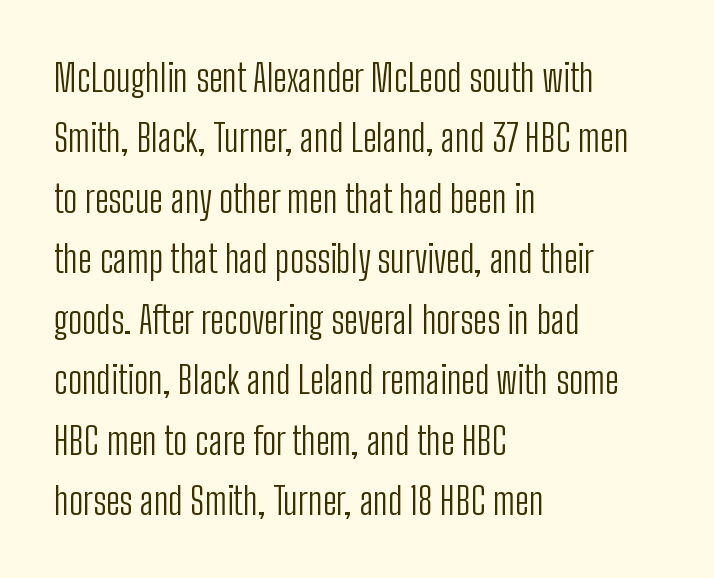
Regular leading. Looks like regular typesetting: each glyph gets only the width it needs. The axis of the letterforms is exactly vertical. Words float on clear page, feet unadorned. Unbolded letterforms with no extra heft. In terms of letterspacing, this is plain default setting.
